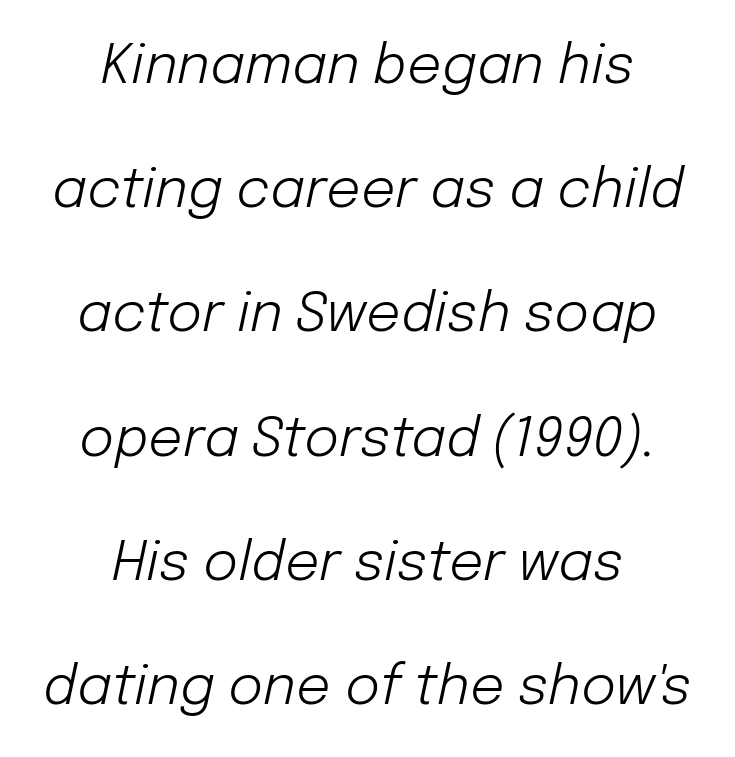
Q: Is the text bold? A: No.
Q: Is the text italic (slanted)? A: Yes, it leans right by about 12 degrees.
Q: Is the text underlined? A: No.
Q: How is the paragraph aligned? A: Centered.
Q: Is the spacing between letters normal or unusually wide? A: Normal.
Q: Is the spacing between lines tight, normal or loose? A: Loose.
Q: Width (condensed, normal, or wide)? A: Normal.
Q: Stroke contrast? A: Low.
Q: x-height? A: Medium.
Q: Monospaced? A: No.
